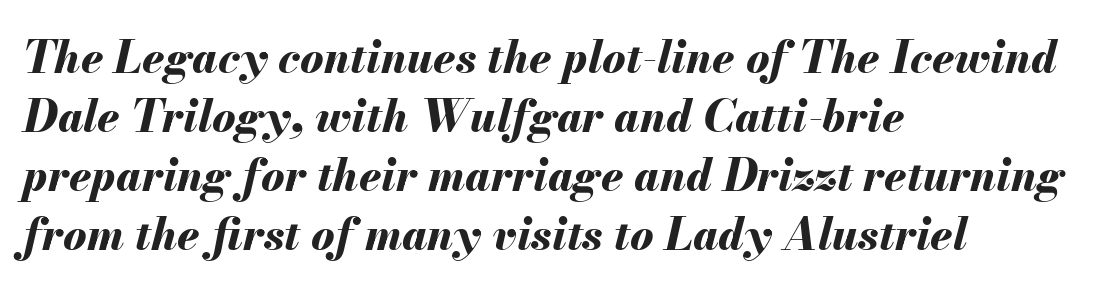
The image shows 44 px bold type, italic (leaning right); set left-aligned, normal line spacing (1.34x), normal letter spacing, not underlined; medium stroke contrast and a small x-height.
